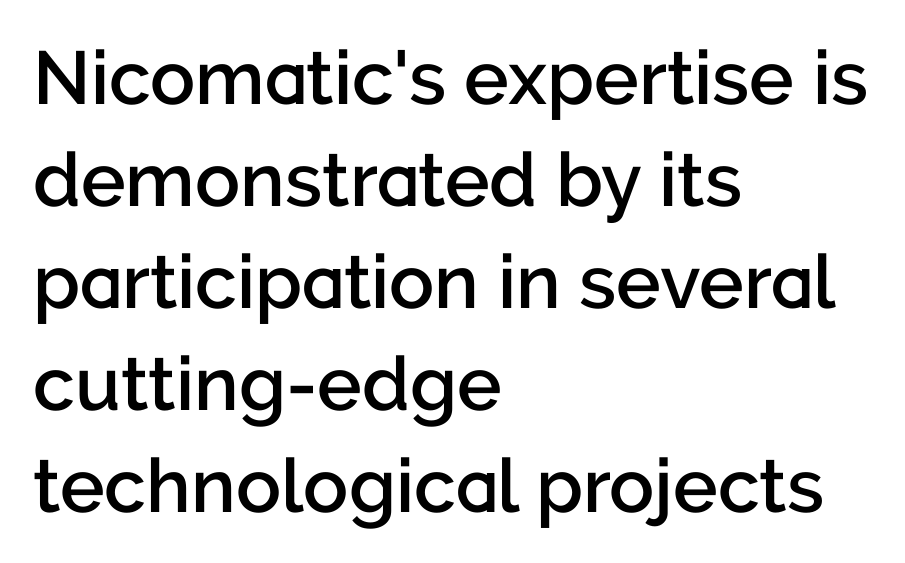
Q: Is the text bold? A: Semi-bold.
Q: Is the text italic (slanted)? A: No, it is upright.
Q: Is the typeface a serif or a sans-serif typeface? A: Sans-serif.
Q: Is the text underlined? A: No.
Q: How is the paragraph aligned? A: Left-aligned.
Q: Is the spacing between letters normal or unusually wide? A: Normal.
Q: Is the spacing between lines tight, normal or loose? A: Normal.
Q: Width (condensed, normal, or wide)? A: Normal.
Q: Stroke contrast? A: Low.
Q: x-height? A: Medium.
Q: Monospaced? A: No.
